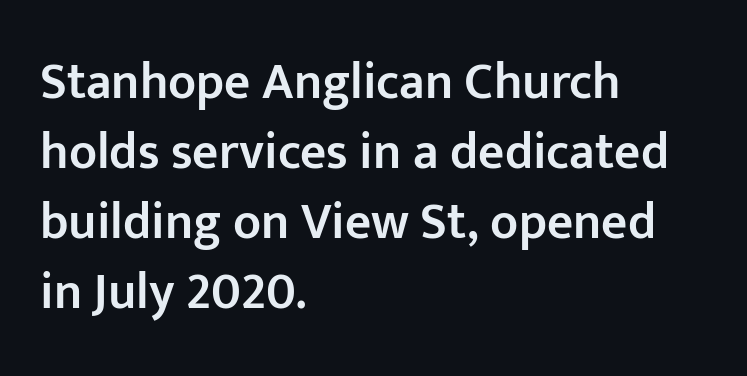
Q: Is the text bold? A: Semi-bold.
Q: Is the text italic (slanted)? A: No, it is upright.
Q: Is the typeface a serif or a sans-serif typeface? A: Sans-serif.
Q: Is the text underlined? A: No.
Q: How is the paragraph aligned? A: Left-aligned.
Q: Is the spacing between letters normal or unusually wide? A: Normal.
Q: Is the spacing between lines tight, normal or loose? A: Normal.
Q: Width (condensed, normal, or wide)? A: Normal.
Q: Stroke contrast? A: Low.
Q: x-height? A: Medium.
Q: Monospaced? A: No.
